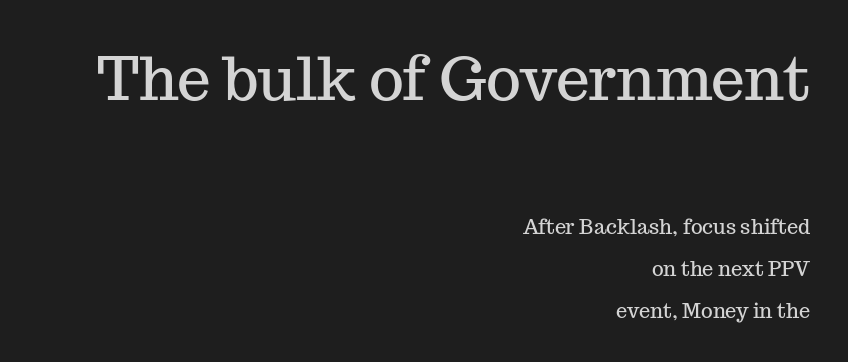
{"serif": "yes", "italic": "no", "width": "normal", "stroke_contrast": "medium", "x_height": "medium", "monospaced": "no", "underline": "no", "align": "right", "line_spacing": "loose", "line_spacing_ratio": 2.11, "letter_spacing": "normal", "letter_spacing_em": 0.0, "larger_block": "first", "size_ratio": 3.0, "glyph_px": 60}
